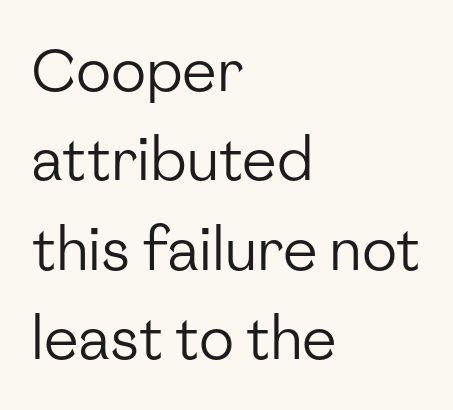
Weight class: somewhere from thin through regular. This sample uses plain, unmodified letter spacing. Bare-footed words on every line. Line starts are locked; line ends wander. Is this a fixed-width face? No — the glyphs have proportional, varying widths. Rows of type keep a routine distance in the vertical direction.
